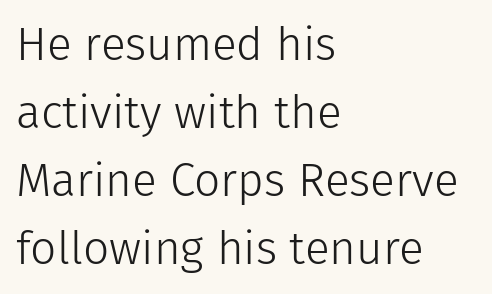
Students, note that the glyphs here touch the page at normal intervals. Posture: vertical. Font category for this specimen: sans-serif. Is this a fixed-width face? No — the glyphs have proportional, varying widths.
